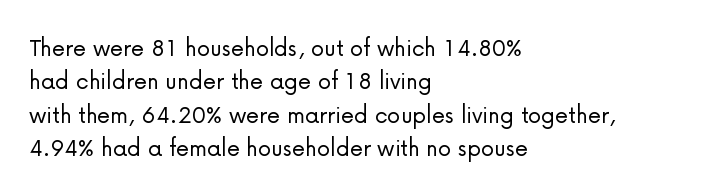
No letter is thick-stroked: the sample isn't bold. This rendering leaves character spacing at its baseline value. A bare baseline throughout the passage. Line beginnings align vertically; line endings do not. This sample uses an upright cut, with every glyph sitting square on the baseline.
